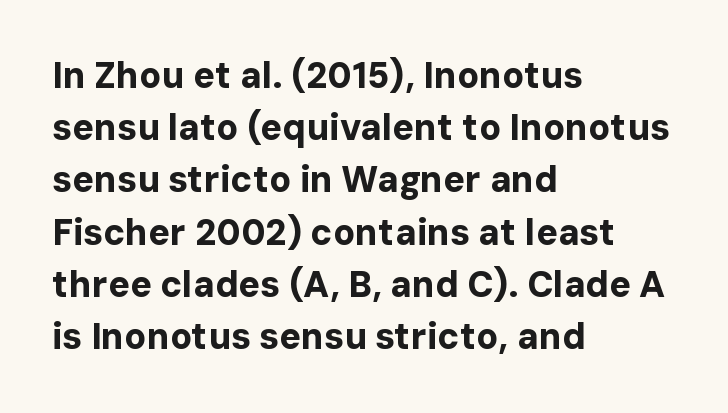
The image shows 36 px bold sans-serif type, upright; set left-aligned, normal line spacing (1.45x), normal letter spacing, not underlined; low stroke contrast and a medium x-height.
